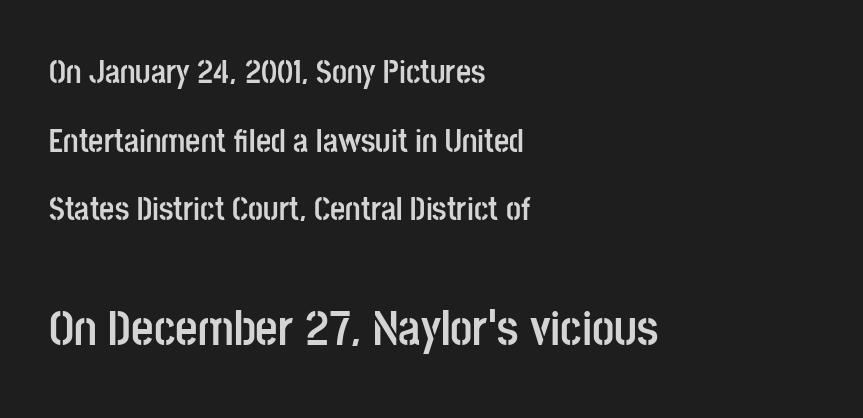
{"serif": "no", "italic": "no", "bold": "yes", "weight": "semibold", "width": "condensed", "stroke_contrast": "low", "x_height": "large", "monospaced": "no", "underline": "no", "align": "left", "line_spacing": "loose", "line_spacing_ratio": 2.08, "letter_spacing": "normal", "letter_spacing_em": 0.0, "larger_block": "second", "size_ratio": 1.48, "glyph_px": 49}
